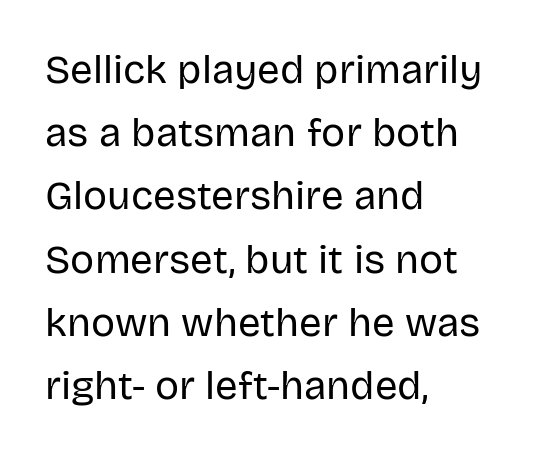
Q: Is the text bold? A: No.
Q: Is the text italic (slanted)? A: No, it is upright.
Q: Is the typeface a serif or a sans-serif typeface? A: Sans-serif.
Q: Is the text underlined? A: No.
Q: How is the paragraph aligned? A: Left-aligned.
Q: Is the spacing between letters normal or unusually wide? A: Normal.
Q: Is the spacing between lines tight, normal or loose? A: Normal.
Q: Width (condensed, normal, or wide)? A: Normal.
Q: Stroke contrast? A: Low.
Q: x-height? A: Large.
Q: Monospaced? A: No.
